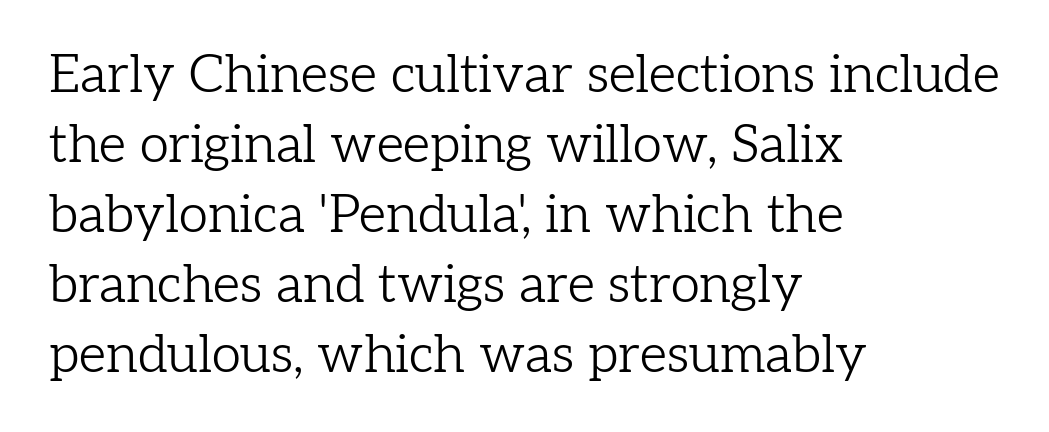
Look at the tracking — it's just the regular setting, nothing added. Baseline-to-baseline distance is the conventional proportion of letter height. Upright lettering throughout. The face used here is seriffed, in the tradition of book romans. The paragraph shown leans on its left margin. The gap between lines stays unmarked.
